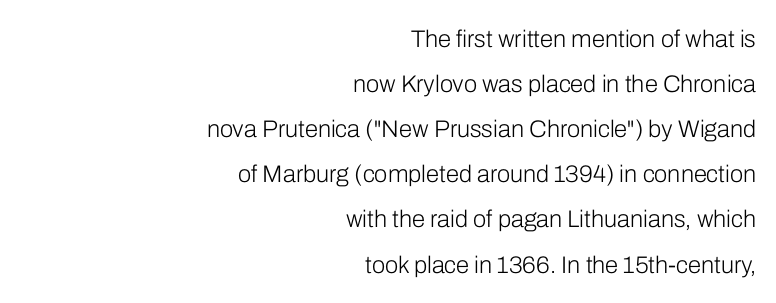
The passage is arranged like a letterhead date or caption credit — flush right. A roman cut, with each character standing at attention. Vertical stems look standard width or narrower in stroke. Default kerning and tracking; the words read as compact shapes. Check the space under the baseline: it is left empty.
